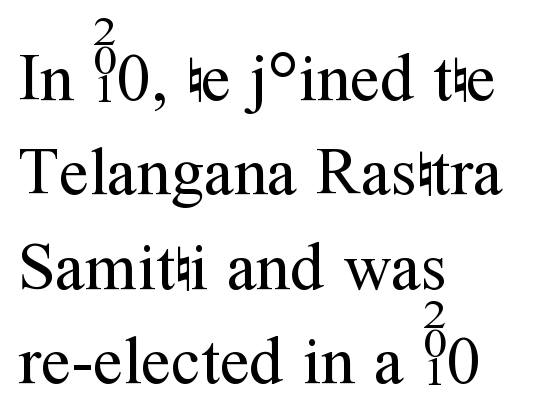
Between one letter and the next there's only the usual sliver of space. Character widths vary here, with narrow letters taking less room than wide ones. A clean baseline with only descenders dipping below it. Is this a heavy cut? Hardly; it is regular or lighter.
